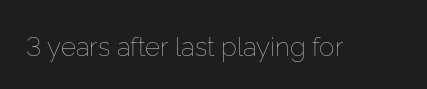
{"italic": "no", "bold": "no", "underline": "no", "letter_spacing": "normal", "letter_spacing_em": 0.0, "glyph_px": 26}
